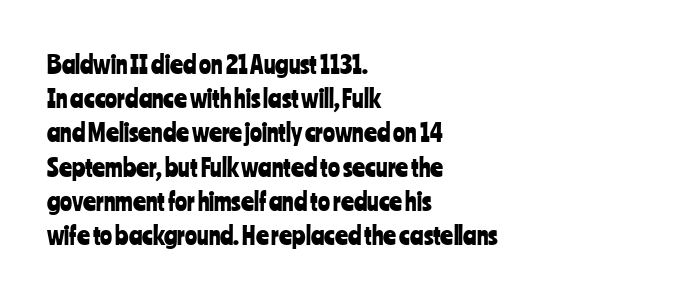
Q: Is the text italic (slanted)? A: No, it is upright.
Q: Is the text underlined? A: No.
Q: How is the paragraph aligned? A: Left-aligned.
Q: Is the spacing between letters normal or unusually wide? A: Normal.
Q: Is the spacing between lines tight, normal or loose? A: Normal.
